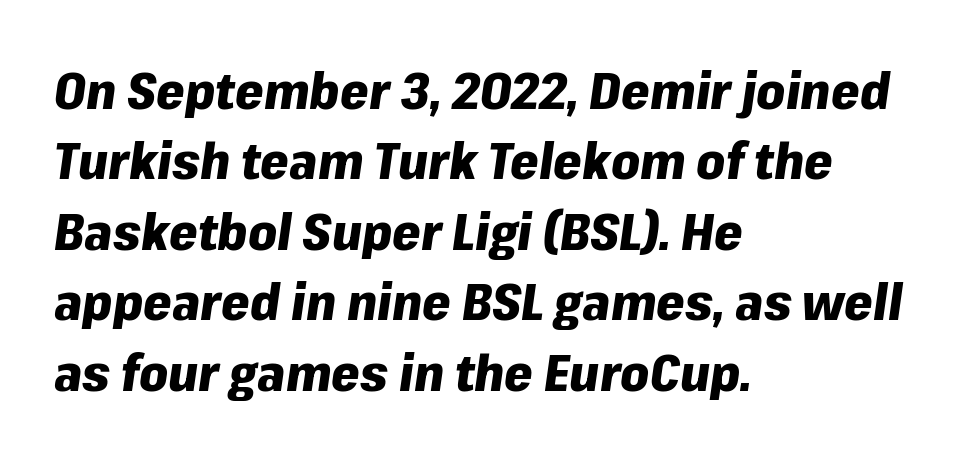
This sample uses plain, unmodified letter spacing. This sample keeps an unexceptional amount of space between lines. This is oblique type, the kind used for emphasis or titles. Leftover space on each line is placed entirely after the last word.
